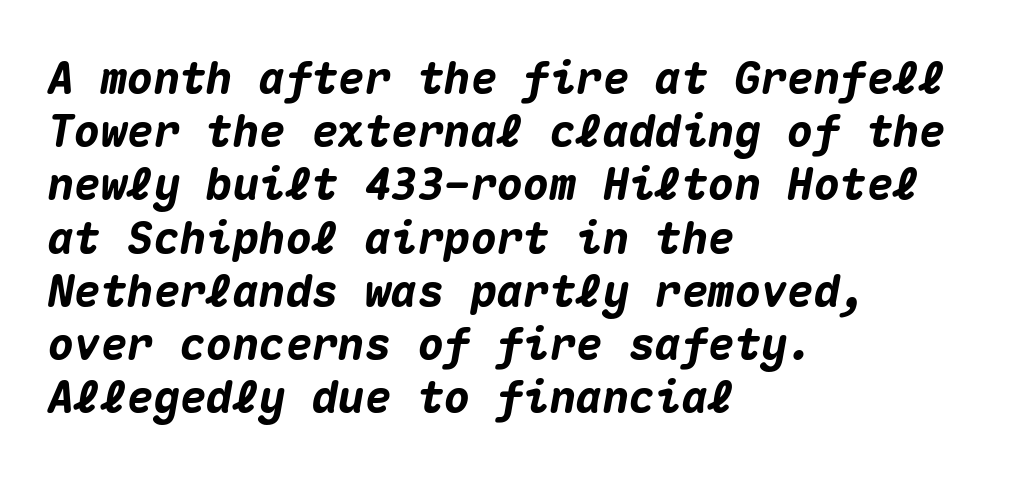
The image shows 44 px heavy type, italic (leaning right), monospaced; set left-aligned, line spacing 1.21x, normal letter spacing, not underlined; medium stroke contrast and a medium x-height.
